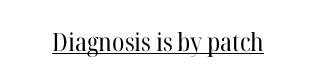
The image shows 25 px text type, upright; set normal letter spacing, underlined.
